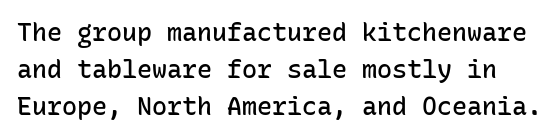
Q: Is the text bold? A: Semi-bold.
Q: Is the text italic (slanted)? A: No, it is upright.
Q: Is the text underlined? A: No.
Q: Is the spacing between letters normal or unusually wide? A: Normal.
Q: Is the spacing between lines tight, normal or loose? A: Normal.
